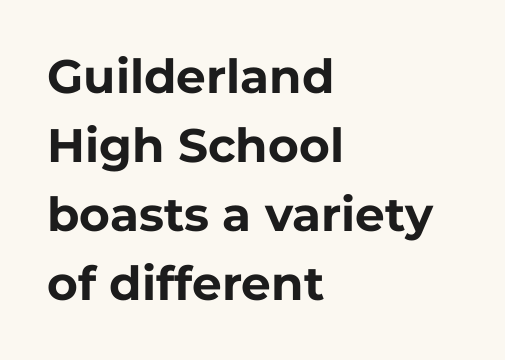
This rendering features lettering with no underline. The letters stand upright; this is a roman face. Honestly, the row spacing looks completely unremarkable. A classic flush-left, rag-right setting is used for this passage. Note: no serifs on the glyphs.
